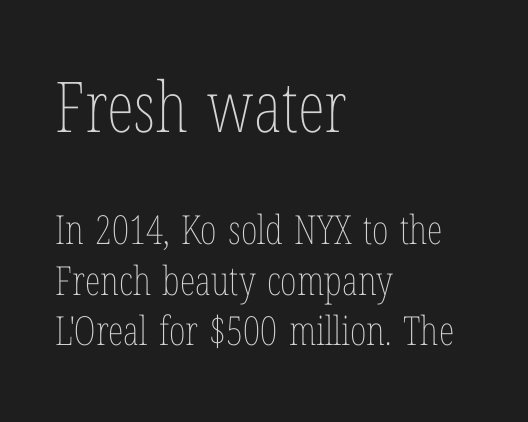
A typesetter would call this proportional, since set widths differ per character. Is the stroke heavy? The answer is a plain regular-or-lighter. No italicization has been applied; the sample stays upright. Whoever set this chose a conventional vertical rhythm. Students, note that the glyphs here touch the page at normal intervals. The setting favours the left margin, as ordinary paragraphs usually do.
